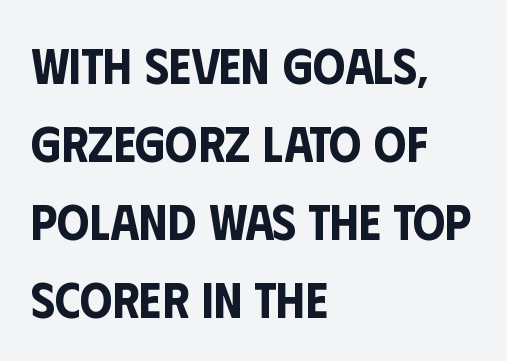
Each word holds together tightly as a unit, with standard inter-letter gaps. The passage is arranged the way most books set body copy — flush left. The gap between lines stays unmarked. The passage shown is typed in a proportional face where columns would drift. This sample uses an upright cut, with every glyph sitting square on the baseline.
